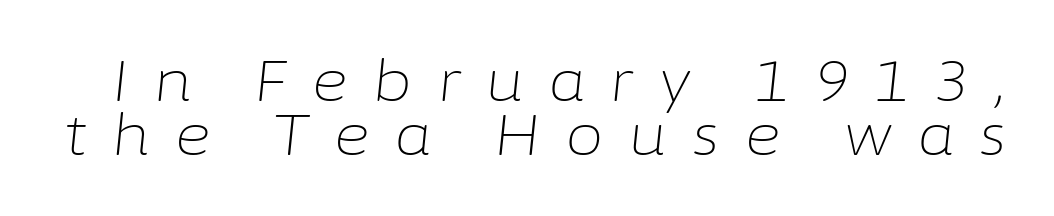
{"italic": "yes", "lean": "right", "slant_degrees": 6, "bold": "no", "weight": "light", "width": "normal", "stroke_contrast": "low", "x_height": "medium", "monospaced": "no", "underline": "no", "line_spacing": "tight", "line_spacing_ratio": 0.96, "letter_spacing": "wide", "letter_spacing_em": 0.43, "glyph_px": 56}
